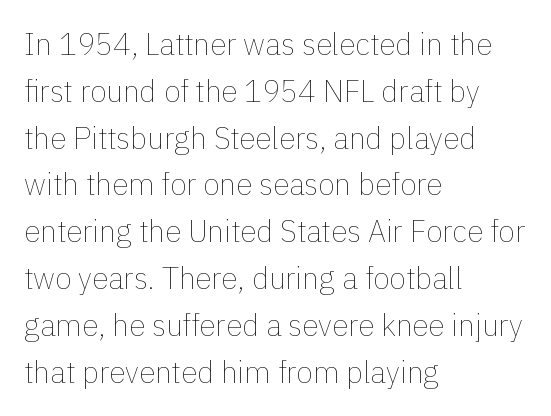
It's the straight-up-and-down kind of type. The text block is weighted toward the left margin, trailing off unevenly rightward. Glance below the letters and you will spot only blank space. Bold? No — there's no thickening of the strokes. Looks like regular typesetting: each glyph gets only the width it needs.
